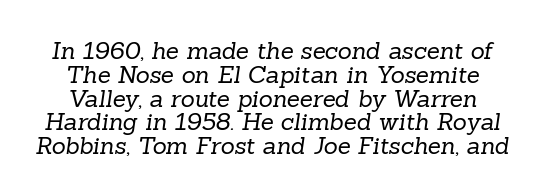
Q: Is the text bold? A: No.
Q: Is the text underlined? A: No.
Q: Is the spacing between letters normal or unusually wide? A: Normal.
Q: Is the spacing between lines tight, normal or loose? A: Tight.
